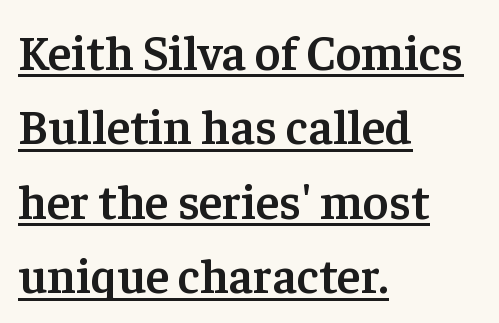
{"serif": "yes", "italic": "no", "bold": "semi", "weight": "semibold", "width": "normal", "stroke_contrast": "low", "x_height": "medium", "monospaced": "no", "underline": "yes", "align": "left", "line_spacing": "normal", "line_spacing_ratio": 1.52, "letter_spacing": "normal", "letter_spacing_em": 0.0, "glyph_px": 49}
